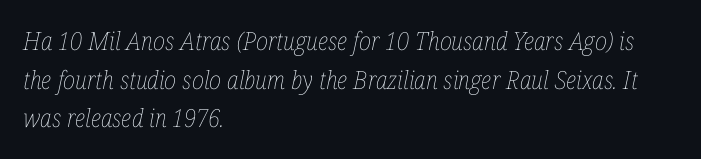
Q: Is the text bold? A: No.
Q: Is the text italic (slanted)? A: Yes, it leans right by about 12 degrees.
Q: Is the text underlined? A: No.
Q: How is the paragraph aligned? A: Left-aligned.
Q: Is the spacing between letters normal or unusually wide? A: Normal.
Q: Is the spacing between lines tight, normal or loose? A: Normal.
